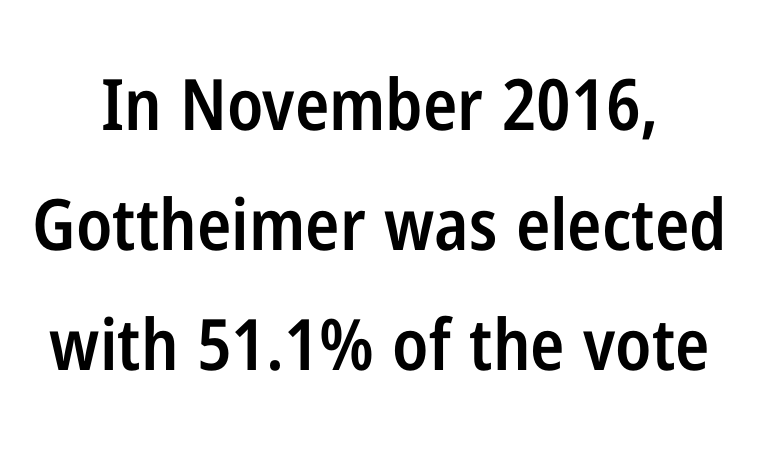
Q: Is the text bold? A: Semi-bold.
Q: Is the text italic (slanted)? A: No, it is upright.
Q: Is the typeface a serif or a sans-serif typeface? A: Sans-serif.
Q: Is the text underlined? A: No.
Q: How is the paragraph aligned? A: Centered.
Q: Is the spacing between letters normal or unusually wide? A: Normal.
Q: Is the spacing between lines tight, normal or loose? A: Normal.
Q: Width (condensed, normal, or wide)? A: Condensed.
Q: Stroke contrast? A: Low.
Q: x-height? A: Medium.
Q: Monospaced? A: No.
